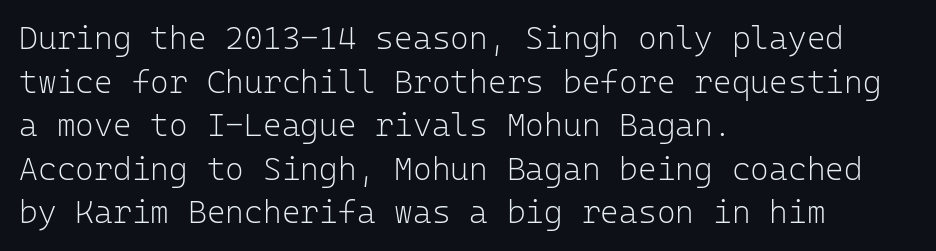
The passage shown is not underscored anywhere. Letterform terminals end flat and unadorned throughout the passage. The strokes are not fattened; the text isn't bold. The compositor pushed each line to the left boundary.
